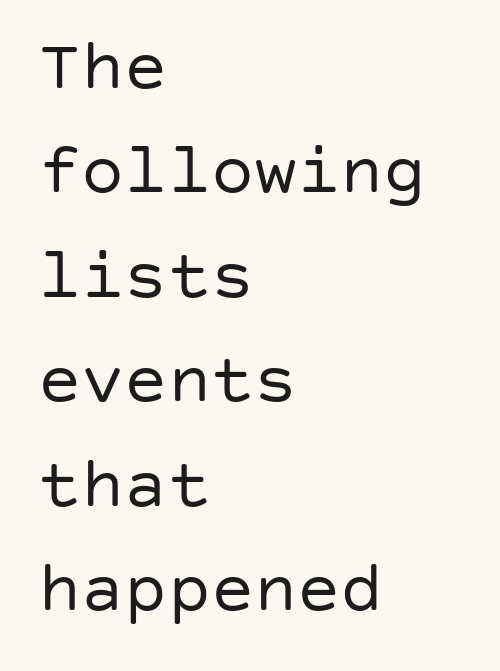
{"serif": "no", "italic": "no", "bold": "no", "weight": "regular", "width": "normal", "stroke_contrast": "low", "x_height": "large", "underline": "no", "align": "left", "line_spacing": "normal", "line_spacing_ratio": 1.45, "letter_spacing": "normal", "letter_spacing_em": 0.0, "glyph_px": 72}
